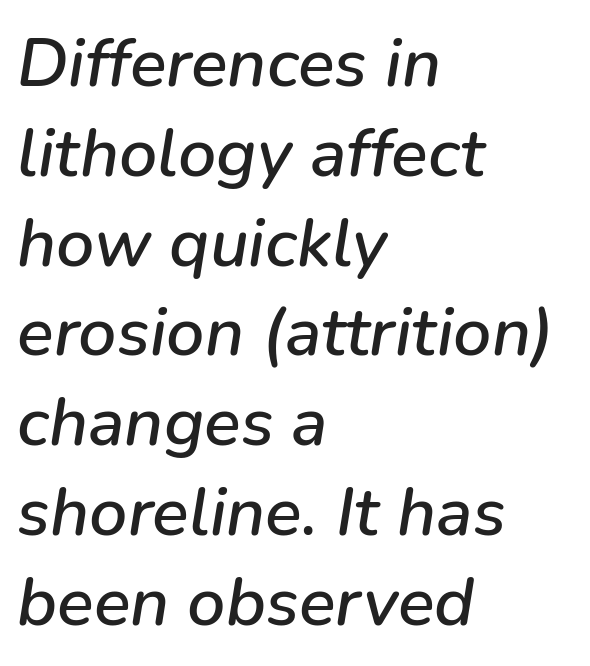
The image shows 68 px text type, italic (leaning right); set left-aligned, normal line spacing (1.32x), normal letter spacing, not underlined; low stroke contrast and a medium x-height.
